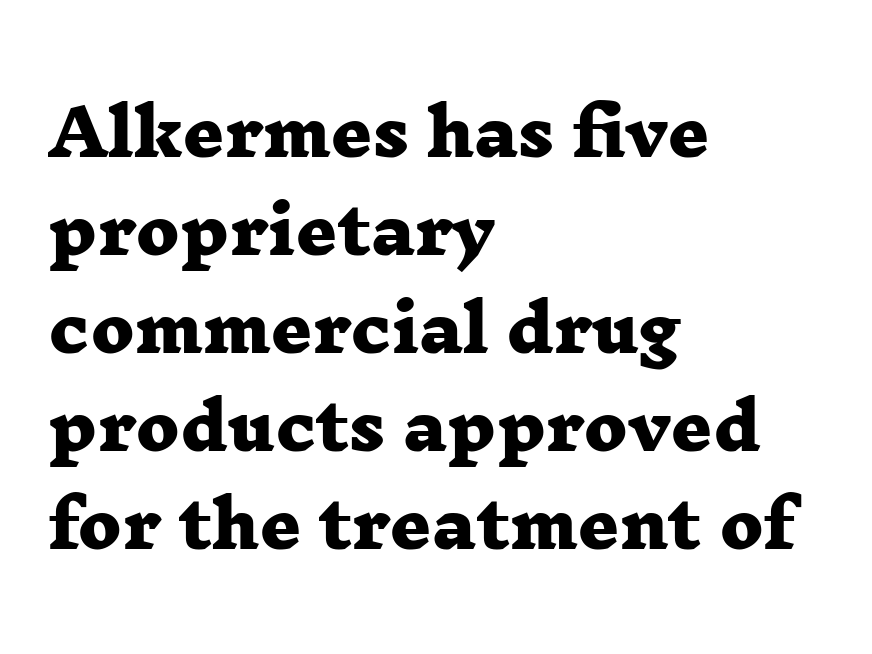
Leading matches the norm, producing a regular column. Character widths vary here, with narrow letters taking less room than wide ones. Here the glyphs are tracked normally, forming tight word shapes. The passage shown is emphatically bold. The words here are not underlined. Notice how the passage keeps a crisp vertical edge on the left only.
